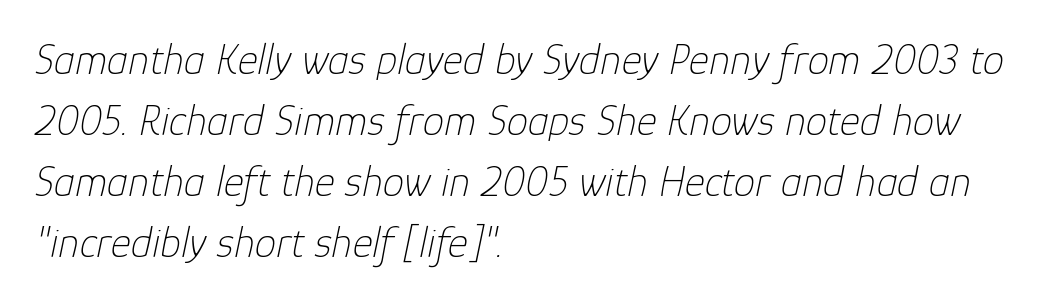
Tracking here is standard; glyphs follow each other at the usual distance. The letterforms sit at book weight or below. A normal amount of white space separates one row of letters from the next. Compared with a centered layout, this one pins lines to the left instead. Rendered with sloped, italic letterforms. Words float on clear page, feet unadorned.
